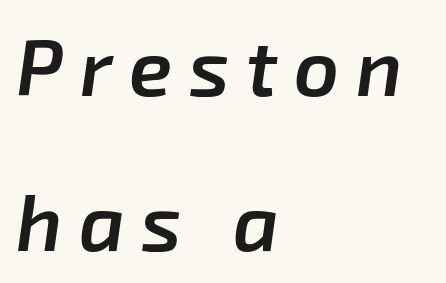
Note the varied advance widths — an 'i' is clearly narrower than an 'm'. Moderately thickened strokes mark this as semibold type. Nobody drew a line under any word here. Characters are canted at an angle relative to the baseline's perpendicular.
